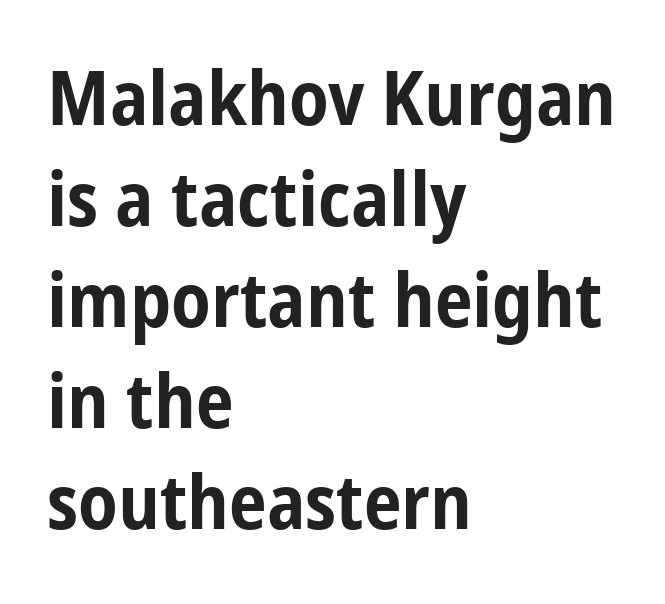
Letters rest on an invisible, unmarked baseline. In terms of letterform style, serifs are entirely absent. A typesetter would call this leading conventional body-copy spacing. How heavy is the stroke? Heavy — this is a bold.
